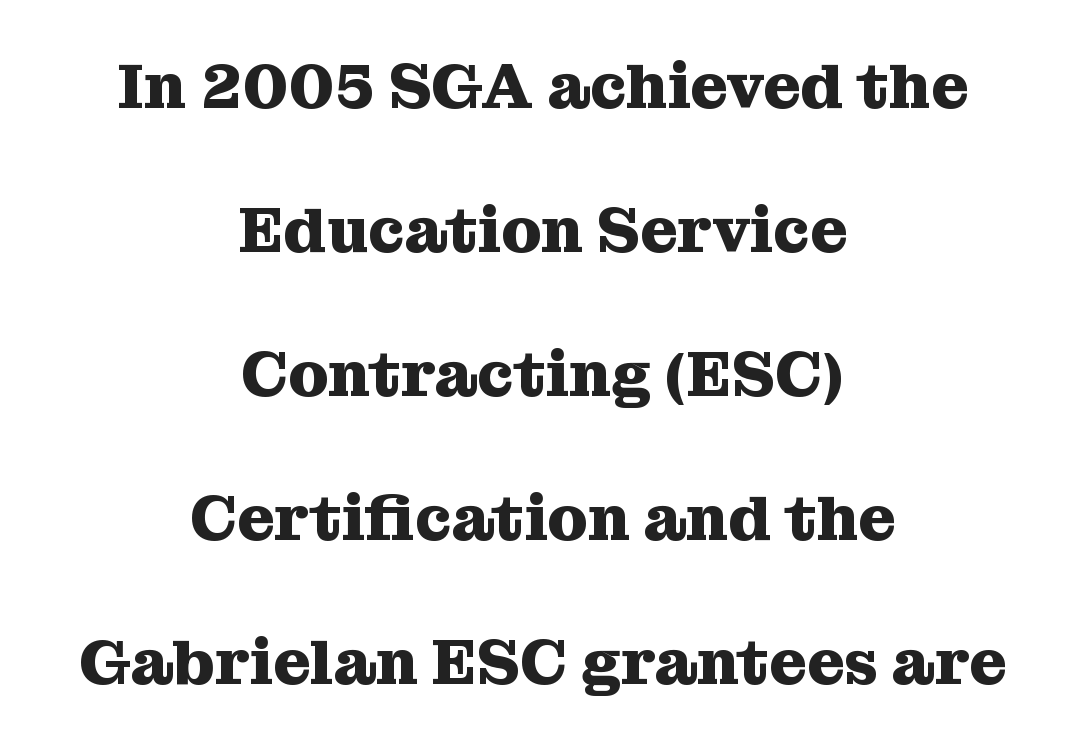
These lines stand farther apart than default settings would place them. Proportional: the letters do not fall into vertical columns. The typesetting leans heavy: a genuine bold. Unmarked baselines from the first word to the last.
